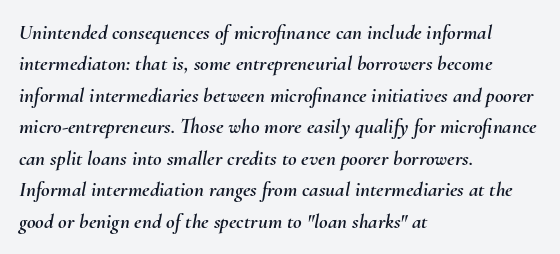
{"italic": "yes", "lean": "right", "slant_degrees": 10, "underline": "no", "align": "left", "line_spacing": "normal", "line_spacing_ratio": 1.5, "letter_spacing": "normal", "letter_spacing_em": 0.0, "glyph_px": 21}
